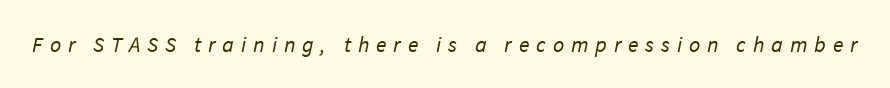
The image shows 22 px text type; set unusually wide letter spacing (+0.31 em), not underlined.
